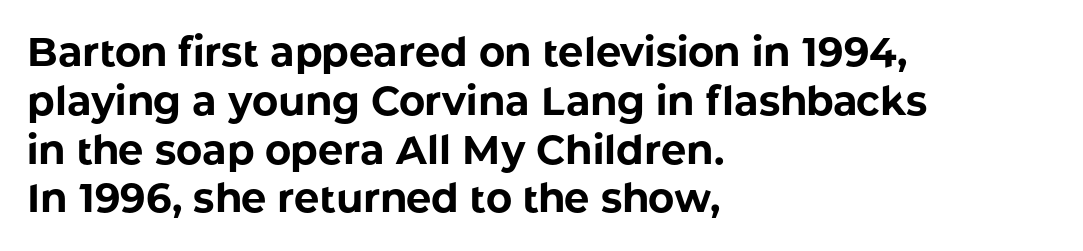
Q: Is the text bold? A: Yes.
Q: Is the text italic (slanted)? A: No, it is upright.
Q: Is the typeface a serif or a sans-serif typeface? A: Sans-serif.
Q: Is the text underlined? A: No.
Q: How is the paragraph aligned? A: Left-aligned.
Q: Is the spacing between letters normal or unusually wide? A: Normal.
Q: Width (condensed, normal, or wide)? A: Normal.
Q: Stroke contrast? A: Low.
Q: x-height? A: Medium.
Q: Monospaced? A: No.
